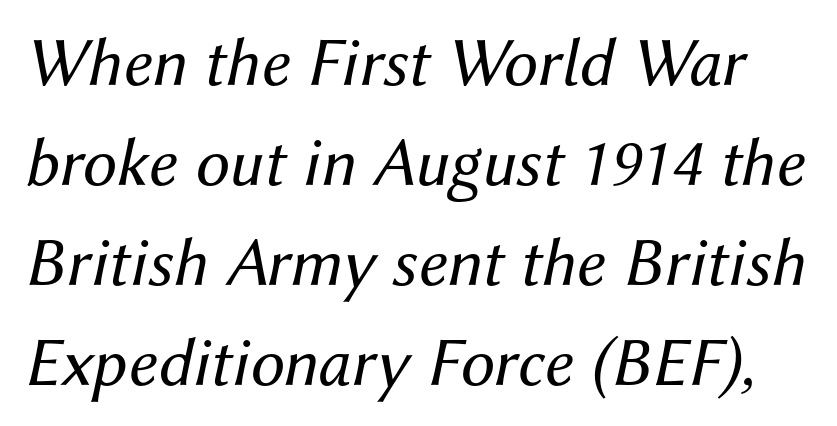
The image shows 69 px regular-weight type, italic (leaning right); set normal line spacing (1.45x), normal letter spacing, not underlined; medium stroke contrast and a medium x-height.
